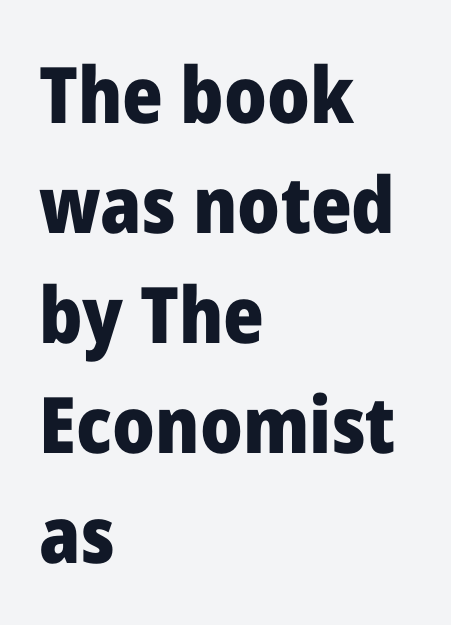
Q: Is the text bold? A: Yes.
Q: Is the text italic (slanted)? A: No, it is upright.
Q: Is the typeface a serif or a sans-serif typeface? A: Sans-serif.
Q: Is the text underlined? A: No.
Q: How is the paragraph aligned? A: Left-aligned.
Q: Is the spacing between letters normal or unusually wide? A: Normal.
Q: Is the spacing between lines tight, normal or loose? A: Normal.
Q: Width (condensed, normal, or wide)? A: Normal.
Q: Stroke contrast? A: Low.
Q: x-height? A: Medium.
Q: Monospaced? A: No.
